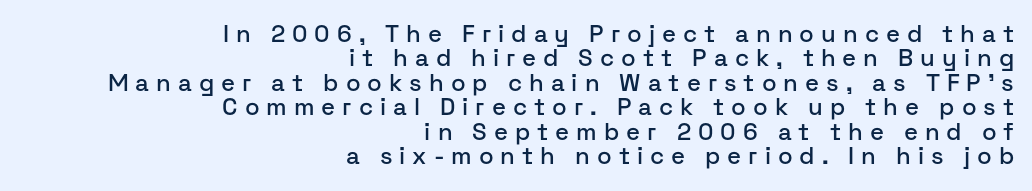
The image shows 24 px text type, upright; set right-aligned, tight line spacing (1.02x), unusually wide letter spacing (+0.29 em), not underlined.
